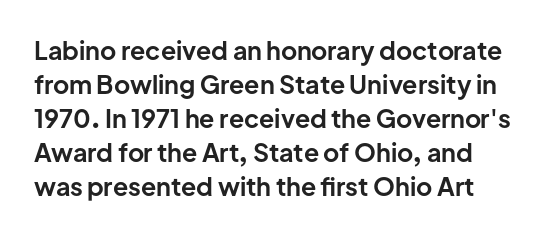
The image shows 25 px bold type, upright; set normal line spacing (1.36x), normal letter spacing, not underlined.
